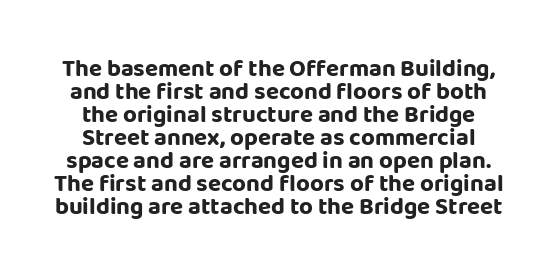
Each new line begins almost immediately beneath the previous one. The baseline area is clear. On the weight axis this lands at bold, roughly 700. Is there any slant? The stems are plumb. Spacing between characters is what you'd get straight out of the box.
